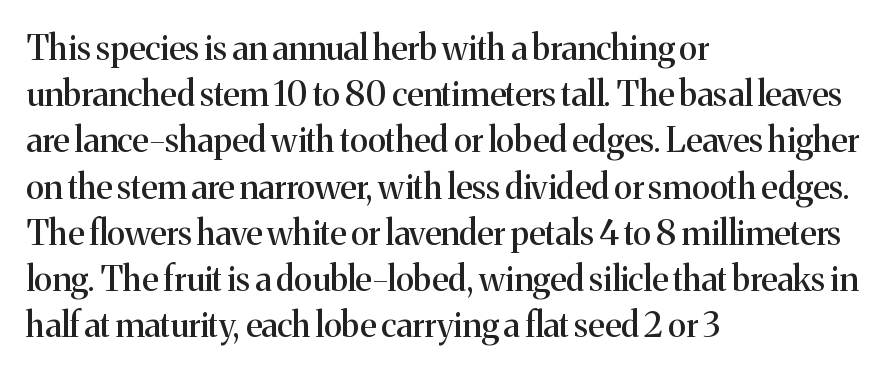
A bare baseline throughout the passage. Ascenders rise straight up at ninety degrees. If you measured baseline to baseline, you'd find a middling distance. Each letter keeps its own natural width here, so spacing adapts to shape.
